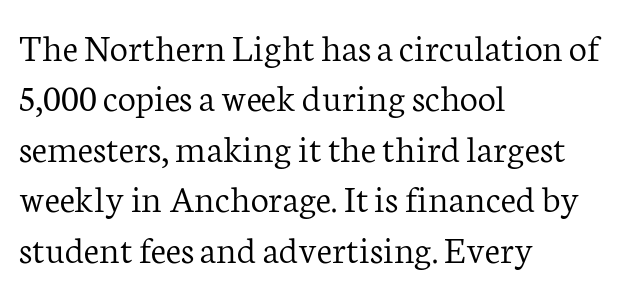
The image shows 40 px light serif type, upright; set left-aligned, normal line spacing (1.26x), normal letter spacing, not underlined; low stroke contrast and a medium x-height.
